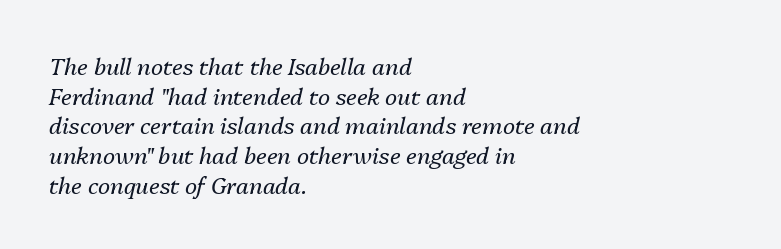
These lines sit exactly where default settings would place them. These lines were composed using italics. Quick note: underline off. The strokes carry an ordinary text weight at most.
